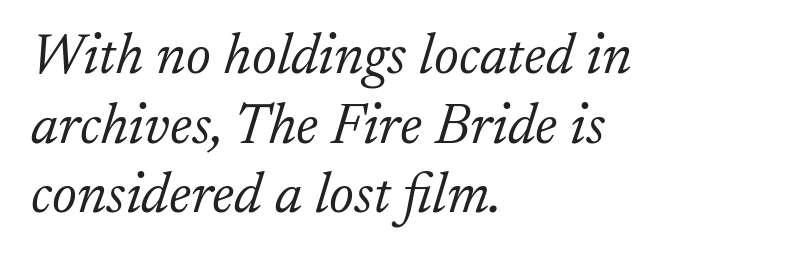
Q: Is the text bold? A: No.
Q: Is the text italic (slanted)? A: Yes, it leans right by about 17 degrees.
Q: Is the typeface a serif or a sans-serif typeface? A: Serif.
Q: Is the text underlined? A: No.
Q: How is the paragraph aligned? A: Left-aligned.
Q: Is the spacing between letters normal or unusually wide? A: Normal.
Q: Width (condensed, normal, or wide)? A: Normal.
Q: Stroke contrast? A: Low.
Q: x-height? A: Small.
Q: Monospaced? A: No.
